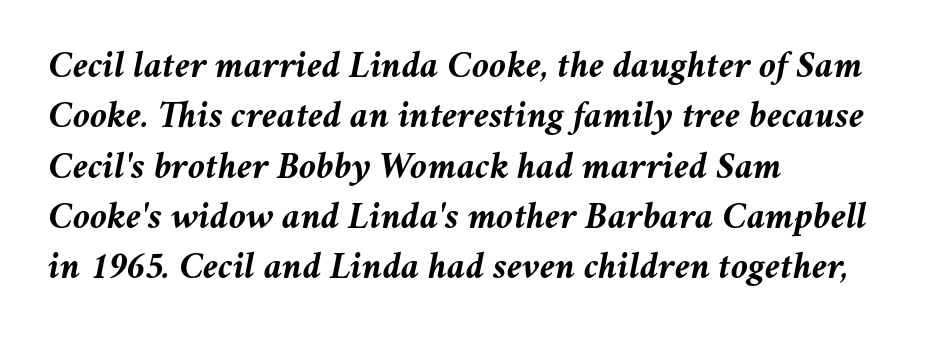
{"italic": "yes", "lean": "right", "slant_degrees": 11, "bold": "yes", "weight": "semibold", "width": "normal", "stroke_contrast": "medium", "x_height": "medium", "monospaced": "no", "underline": "no", "align": "left", "line_spacing": "normal", "line_spacing_ratio": 1.29, "letter_spacing": "normal", "letter_spacing_em": 0.0, "glyph_px": 39}
